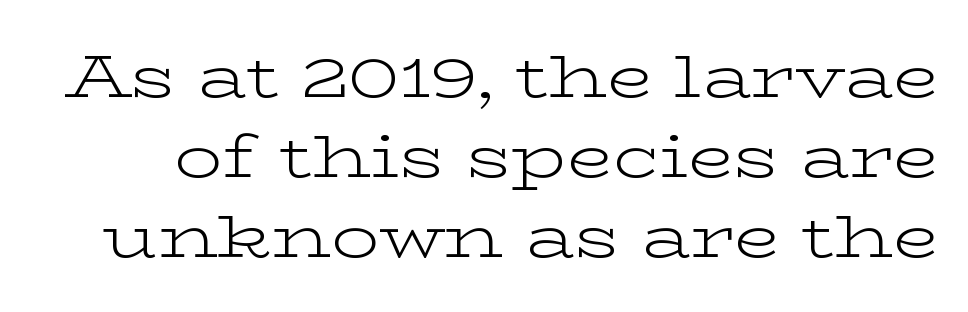
Spacing verdict: proportional, widths tailored to each character. This is serif lettering, the kind often seen in printed books. Think standard paragraph weight, or any step lighter than that. What stands out about the letter spacing? Nothing — it is the standard amount. The string is rendered with underlining switched off. These lines sit exactly where default settings would place them.
